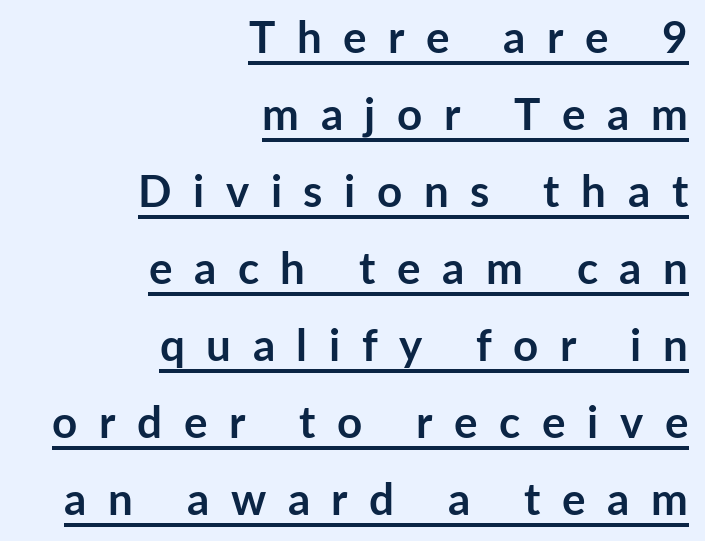
{"serif": "no", "italic": "no", "bold": "yes", "weight": "semibold", "width": "normal", "stroke_contrast": "low", "x_height": "medium", "monospaced": "no", "underline": "yes", "align": "right", "line_spacing_ratio": 1.75, "letter_spacing": "wide", "letter_spacing_em": 0.49, "glyph_px": 44}
